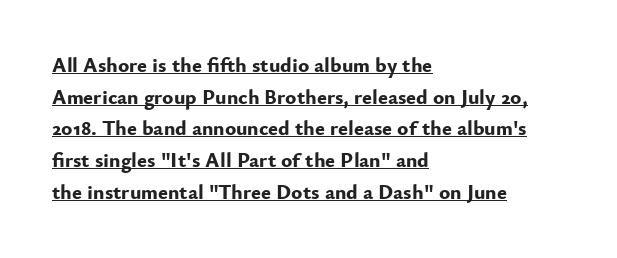
Q: Is the text bold? A: Yes.
Q: Is the text italic (slanted)? A: No, it is upright.
Q: Is the text underlined? A: Yes.
Q: How is the paragraph aligned? A: Left-aligned.
Q: Is the spacing between letters normal or unusually wide? A: Normal.
Q: Is the spacing between lines tight, normal or loose? A: Normal.
